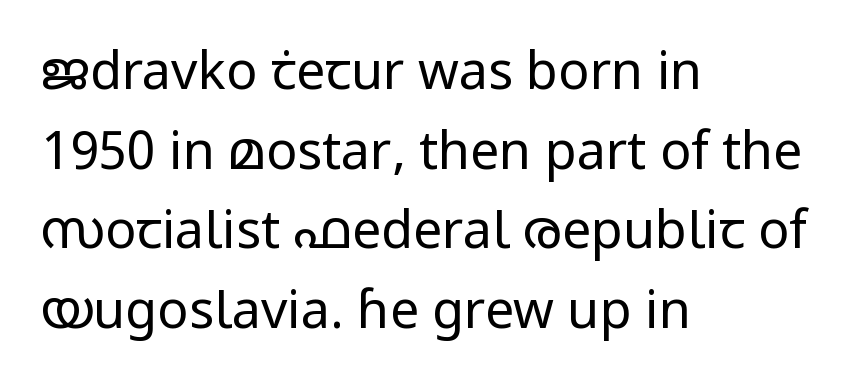
The image shows 52 px regular-weight sans-serif type, upright; set left-aligned, normal line spacing (1.53x), normal letter spacing, not underlined; low stroke contrast and a medium x-height.
